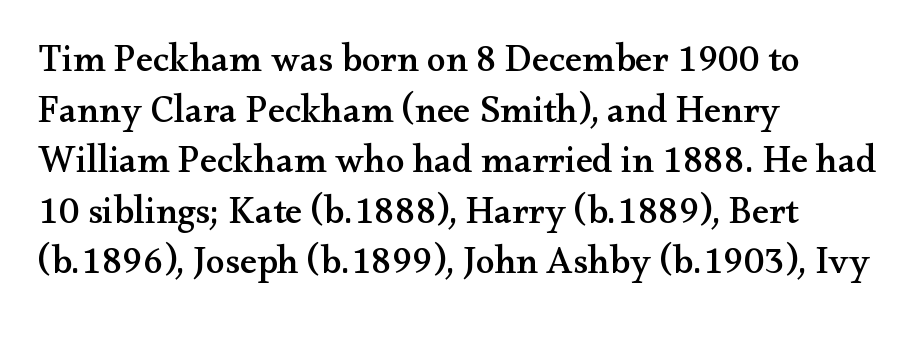
Q: Is the text italic (slanted)? A: No, it is upright.
Q: Is the typeface a serif or a sans-serif typeface? A: Serif.
Q: Is the text underlined? A: No.
Q: How is the paragraph aligned? A: Left-aligned.
Q: Is the spacing between letters normal or unusually wide? A: Normal.
Q: Is the spacing between lines tight, normal or loose? A: Normal.
Q: Width (condensed, normal, or wide)? A: Wide.
Q: Stroke contrast? A: Medium.
Q: x-height? A: Small.
Q: Monospaced? A: No.
